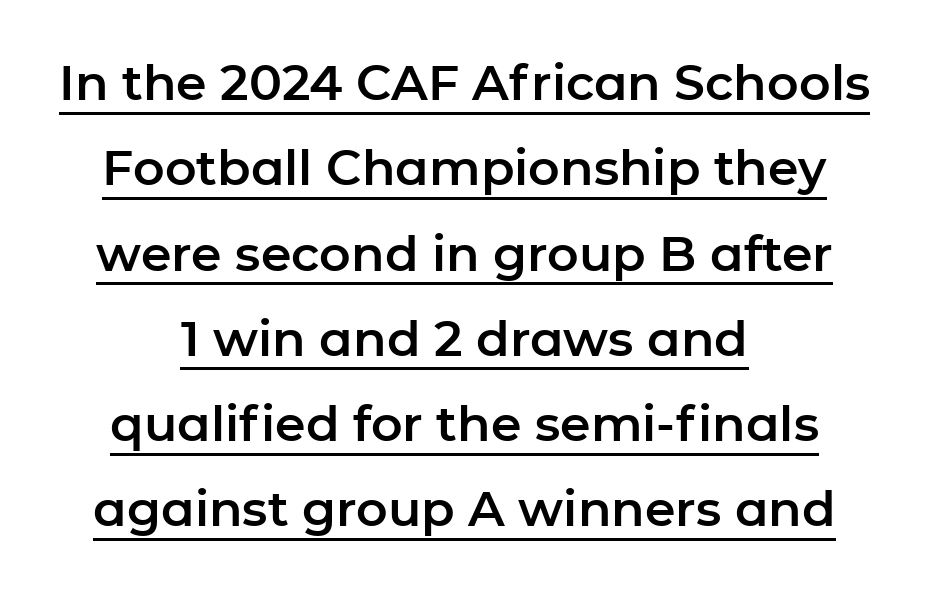
What decoration does the sample have? An underline. The lettering holds an erect, upright posture throughout. Serif or sans? Sans — the stroke terminals are bare. The lines are quadded center. The horizontal fit of the characters is conventional and even.
